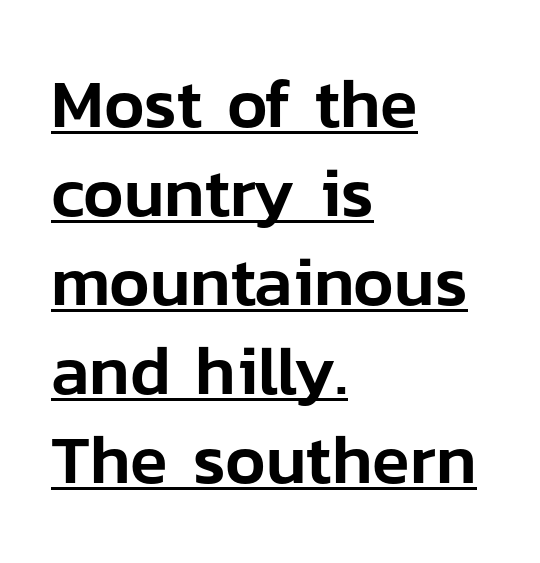
This sample uses an upright cut, with every glyph sitting square on the baseline. The ragged edge is on the right, which tells us the setting is flush left. The letters sit at their default tracking, neither squeezed nor spread. A normal amount of white space separates one row of letters from the next.
